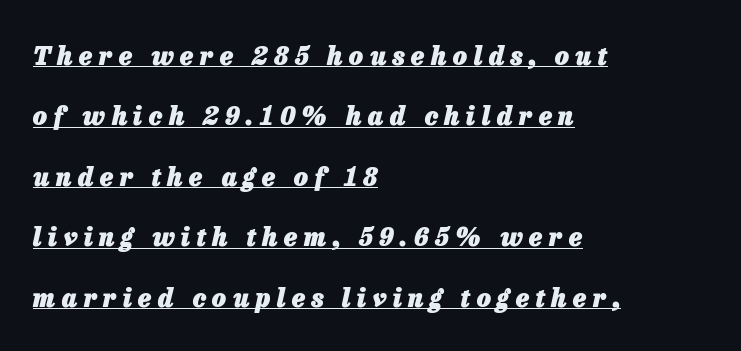
The image shows 25 px bold type, italic (leaning right); set left-aligned, loose line spacing (2.42x), unusually wide letter spacing (+0.25 em), underlined.
